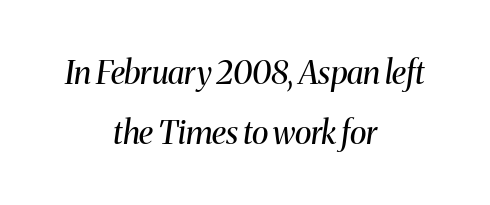
Descenders are the only things crossing below the line. The face used here is rendered with its standard letterfit. Visually the block forms a symmetrical silhouette, jagged on both flanks. These glyphs show unthickened strokes, regular width or finer. The face used here has a pronounced slope to its letters.
